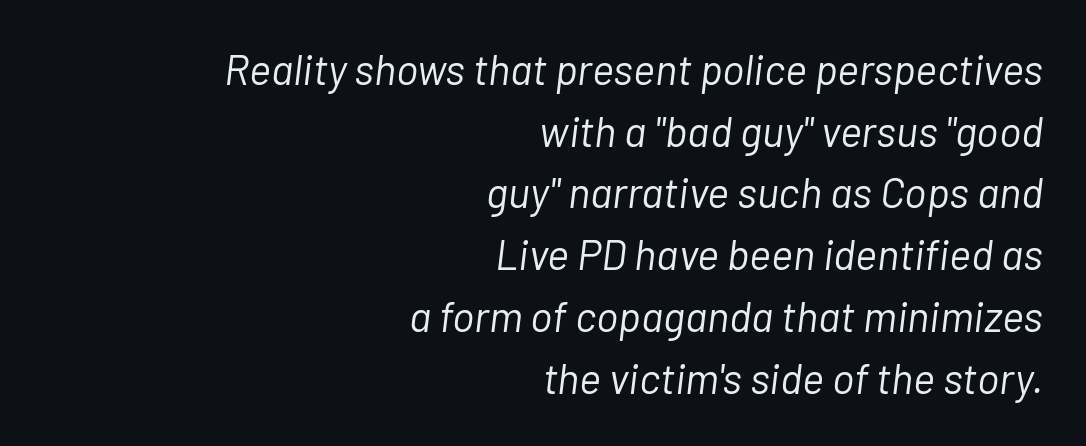
Q: Is the text bold? A: No.
Q: Is the text italic (slanted)? A: Yes, it leans right by about 7 degrees.
Q: Is the text underlined? A: No.
Q: How is the paragraph aligned? A: Right-aligned.
Q: Is the spacing between letters normal or unusually wide? A: Normal.
Q: Is the spacing between lines tight, normal or loose? A: Normal.
Q: Width (condensed, normal, or wide)? A: Normal.
Q: Stroke contrast? A: Low.
Q: x-height? A: Medium.
Q: Monospaced? A: No.
